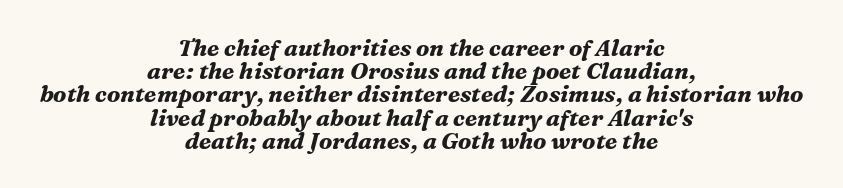
{"italic": "yes", "lean": "right", "slant_degrees": 16, "bold": "yes", "underline": "no", "align": "center", "line_spacing": "tight", "line_spacing_ratio": 1.01, "letter_spacing": "normal", "letter_spacing_em": 0.0, "glyph_px": 23}
